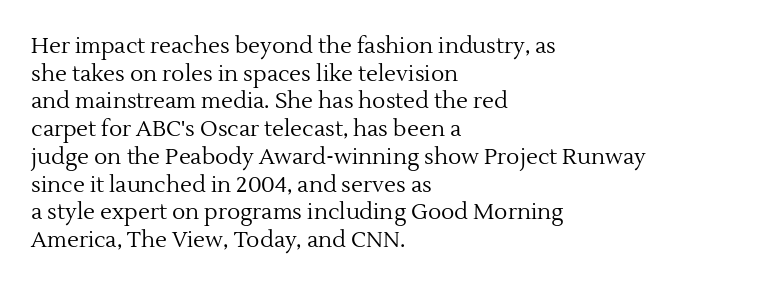
{"italic": "no", "bold": "no", "underline": "no", "align": "left", "line_spacing": "normal", "line_spacing_ratio": 1.26, "letter_spacing": "normal", "letter_spacing_em": 0.0, "glyph_px": 22}
